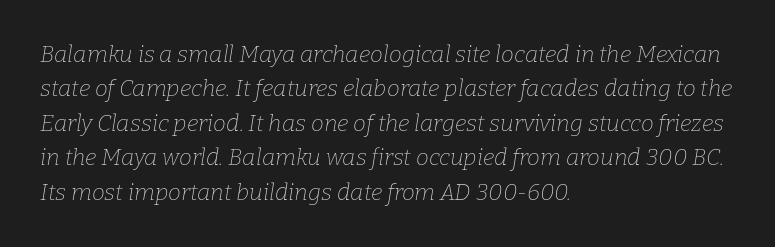
The image shows 23 px text type, italic (leaning right); set left-aligned, normal line spacing (1.5x), normal letter spacing, not underlined.
